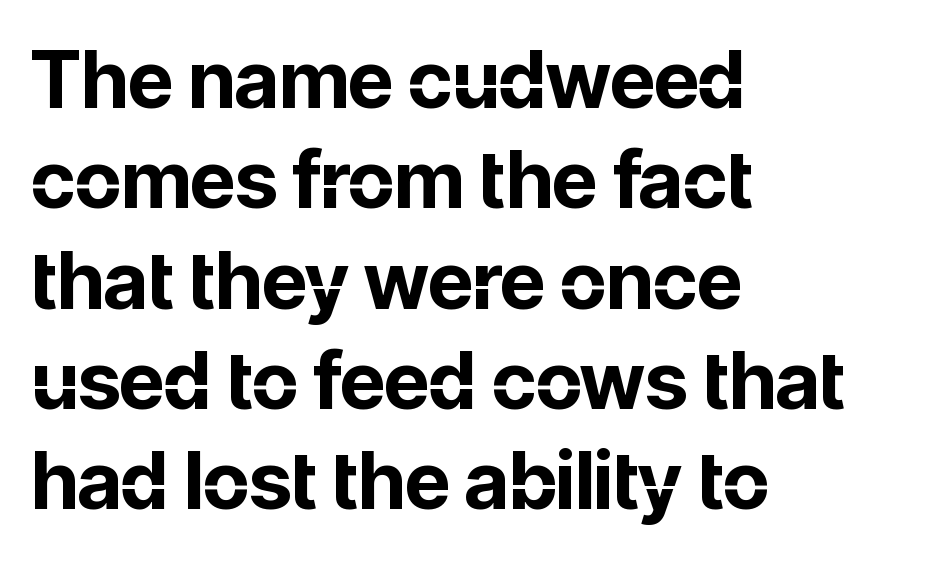
The image shows 79 px bold sans-serif type, upright; set left-aligned, normal line spacing (1.27x), normal letter spacing, not underlined; low stroke contrast and a medium x-height.
